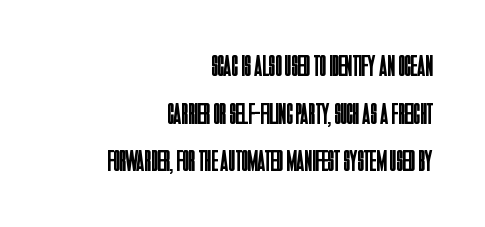
{"serif": "no", "italic": "no", "bold": "no", "weight": "regular", "width": "condensed", "stroke_contrast": "low", "x_height": "large", "monospaced": "no", "underline": "no", "align": "right", "line_spacing": "normal", "line_spacing_ratio": 1.59, "letter_spacing": "normal", "letter_spacing_em": 0.0, "glyph_px": 30}
